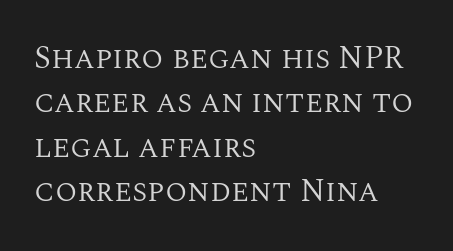
The image shows 32 px regular-weight serif type, upright; set left-aligned, normal line spacing (1.39x), normal letter spacing, not underlined; medium stroke contrast and a large x-height.
